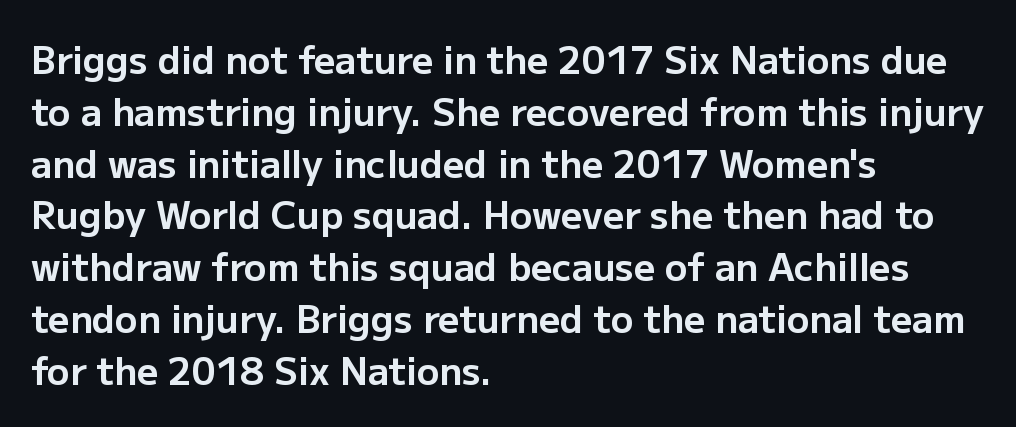
{"serif": "no", "italic": "no", "bold": "yes", "weight": "bold", "width": "normal", "stroke_contrast": "low", "x_height": "medium", "monospaced": "no", "underline": "no", "align": "left", "line_spacing": "normal", "line_spacing_ratio": 1.4, "letter_spacing": "normal", "letter_spacing_em": 0.0, "glyph_px": 37}
